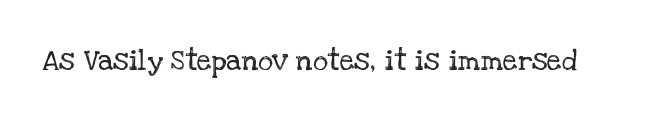
The image shows 29 px regular-weight serif type, upright; set normal letter spacing, not underlined; low stroke contrast and a large x-height.
